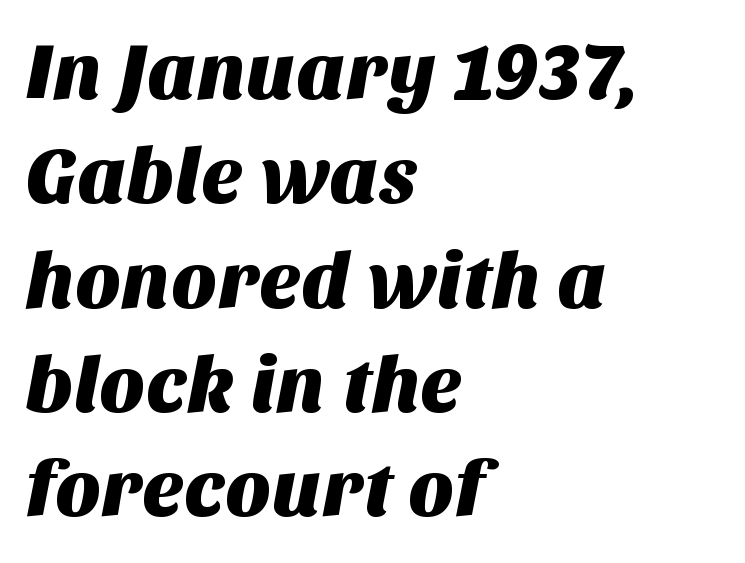
Standard letterfit; no display-style spreading of the glyphs. The rendering uses natural spacing where letterforms have individual widths. Nothing sits at the stroke ends, so this counts as sans-serif. Unmarked baselines from the first word to the last. The leading is moderate, giving the passage an even texture.
